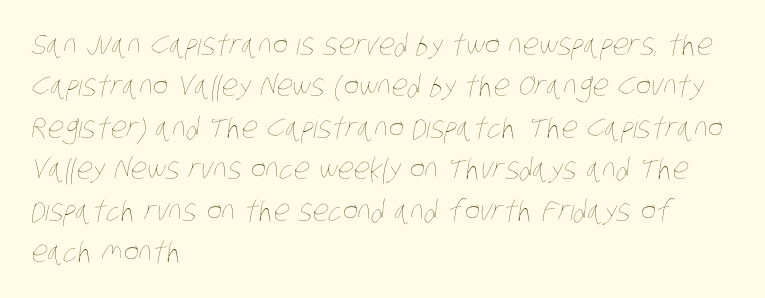
Q: Is the text bold? A: No.
Q: Is the text underlined? A: No.
Q: How is the paragraph aligned? A: Left-aligned.
Q: Is the spacing between letters normal or unusually wide? A: Normal.
Q: Is the spacing between lines tight, normal or loose? A: Normal.
Q: Width (condensed, normal, or wide)? A: Condensed.
Q: Stroke contrast? A: Low.
Q: x-height? A: Large.
Q: Monospaced? A: No.
